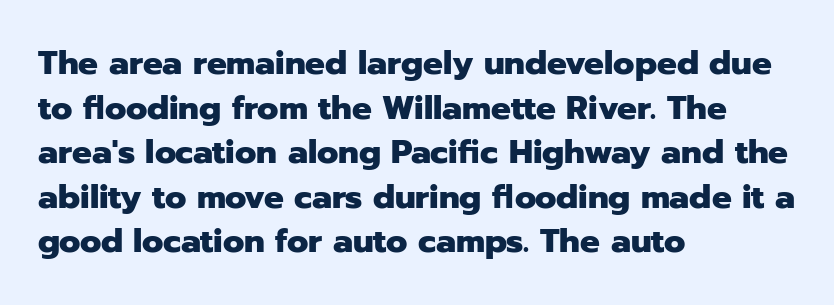
Q: Is the text bold? A: Yes.
Q: Is the text italic (slanted)? A: No, it is upright.
Q: Is the typeface a serif or a sans-serif typeface? A: Sans-serif.
Q: Is the text underlined? A: No.
Q: How is the paragraph aligned? A: Left-aligned.
Q: Is the spacing between letters normal or unusually wide? A: Normal.
Q: Is the spacing between lines tight, normal or loose? A: Normal.
Q: Width (condensed, normal, or wide)? A: Normal.
Q: Stroke contrast? A: Low.
Q: x-height? A: Medium.
Q: Monospaced? A: No.
